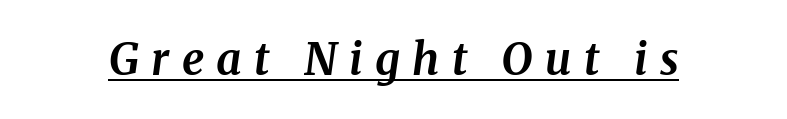
Q: Is the text bold? A: Yes.
Q: Is the text italic (slanted)? A: Yes, it leans right by about 8 degrees.
Q: Is the typeface a serif or a sans-serif typeface? A: Serif.
Q: Is the text underlined? A: Yes.
Q: Is the spacing between letters normal or unusually wide? A: Unusually wide.
Q: Width (condensed, normal, or wide)? A: Normal.
Q: Stroke contrast? A: Medium.
Q: x-height? A: Medium.
Q: Monospaced? A: No.
